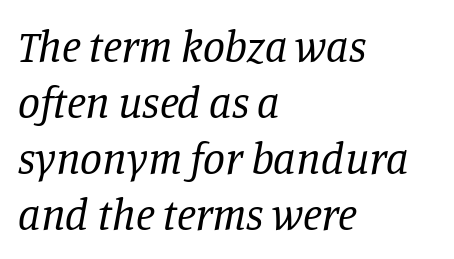
The image shows 44 px regular-weight serif type, italic (leaning right); set left-aligned, normal line spacing (1.27x), normal letter spacing, not underlined; low stroke contrast and a large x-height.
